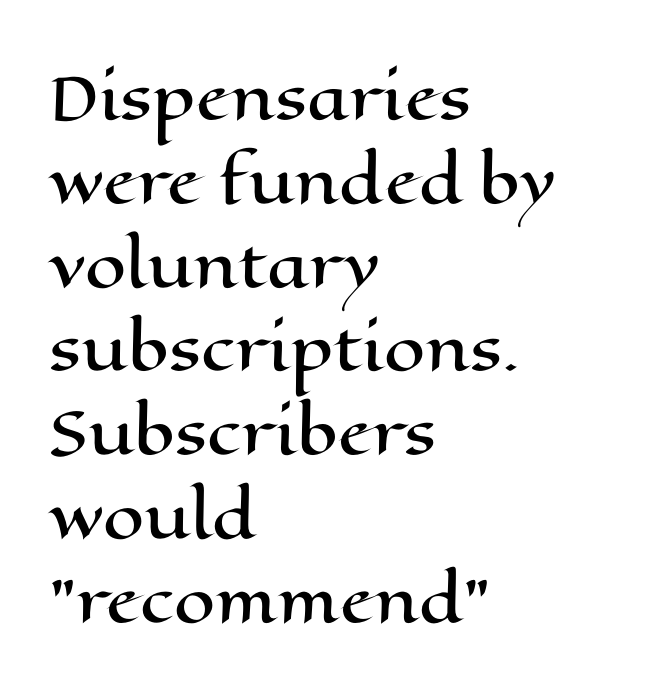
{"italic": "no", "width": "wide", "stroke_contrast": "high", "x_height": "medium", "monospaced": "no", "underline": "no", "align": "left", "line_spacing": "normal", "line_spacing_ratio": 1.42, "letter_spacing": "normal", "letter_spacing_em": 0.0, "glyph_px": 59}
